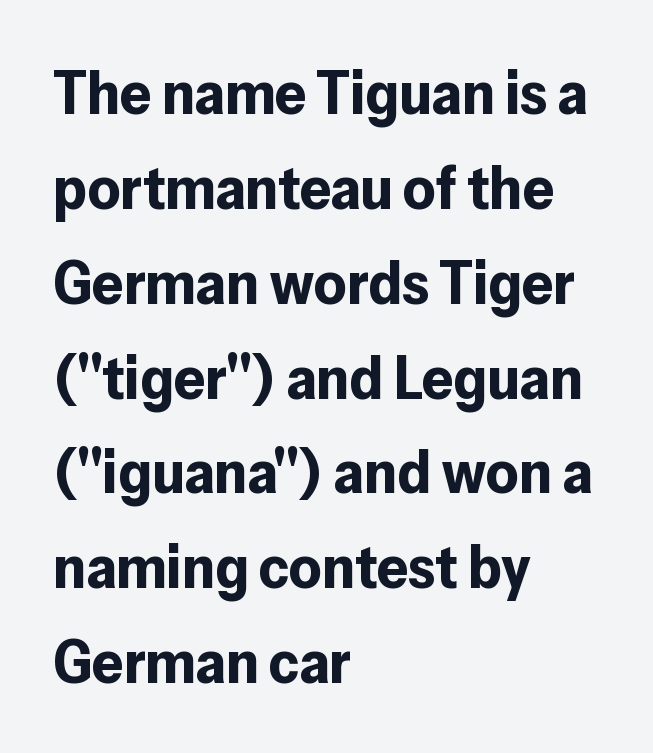
Does the copy run flush right? No — it runs flush left. Regarding leading, the lines here are spaced in the standard way. In terms of letterform style, serifs are entirely absent. When letters stand straight like this, we call the style roman or upright. The space directly below the letters is spotless.
